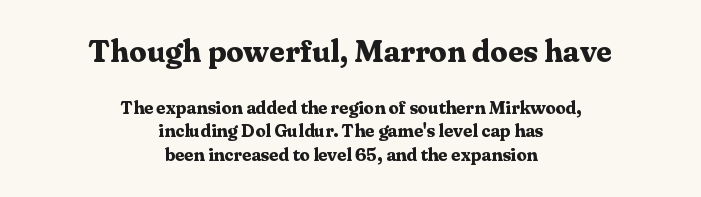
Q: Is the text bold? A: Yes.
Q: Is the text italic (slanted)? A: No, it is upright.
Q: Is the typeface a serif or a sans-serif typeface? A: Serif.
Q: Is the text underlined? A: No.
Q: How is the paragraph aligned? A: Centered.
Q: Is the spacing between letters normal or unusually wide? A: Normal.
Q: Is the spacing between lines tight, normal or loose? A: Normal.
Q: Which block of text is set in a larger size, the first (top) or the second (bottom)? A: The first (top) one.
Q: Width (condensed, normal, or wide)? A: Normal.
Q: Stroke contrast? A: Medium.
Q: x-height? A: Medium.
Q: Monospaced? A: No.
